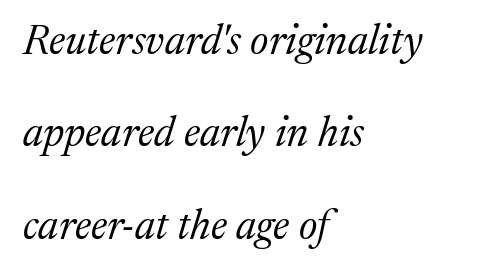
Q: Is the text bold? A: No.
Q: Is the text italic (slanted)? A: Yes, it leans right by about 17 degrees.
Q: Is the typeface a serif or a sans-serif typeface? A: Serif.
Q: Is the text underlined? A: No.
Q: How is the paragraph aligned? A: Left-aligned.
Q: Is the spacing between letters normal or unusually wide? A: Normal.
Q: Is the spacing between lines tight, normal or loose? A: Loose.
Q: Width (condensed, normal, or wide)? A: Normal.
Q: Stroke contrast? A: Medium.
Q: x-height? A: Medium.
Q: Monospaced? A: No.
